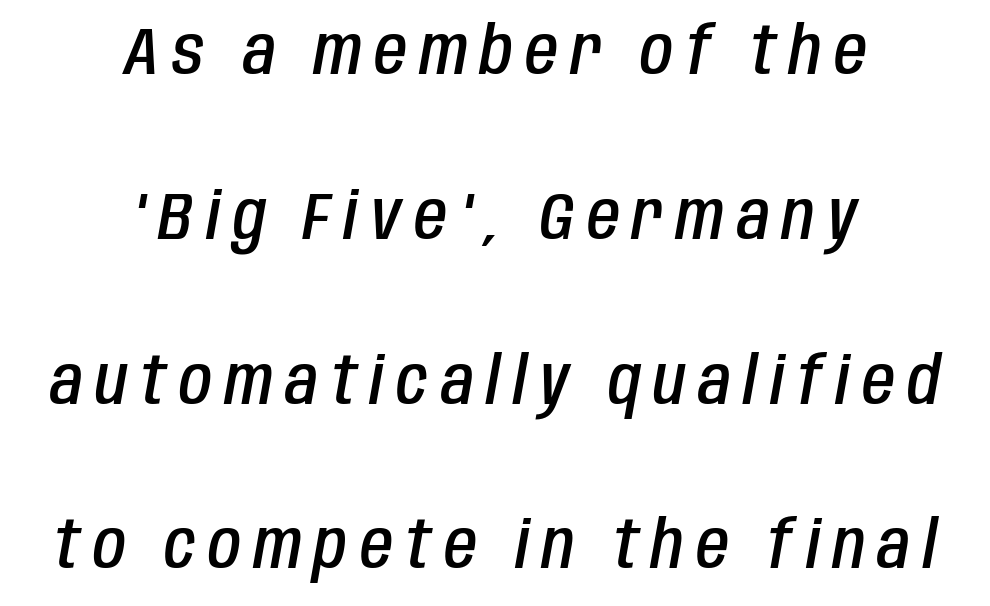
{"italic": "yes", "lean": "right", "slant_degrees": 10, "bold": "semi", "weight": "semibold", "width": "condensed", "stroke_contrast": "low", "x_height": "large", "monospaced": "no", "underline": "no", "align": "center", "line_spacing": "loose", "line_spacing_ratio": 2.46, "glyph_px": 67}
